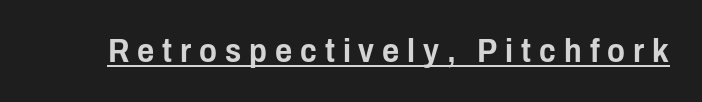
The line texture is sparse and dotted thanks to wide tracking. This sample uses a sans-serif face. You could not count columns in this text — the font is proportionally spaced. When letters stand straight like this, we call the style roman or upright. The typesetter has applied underlining to the passage shown.
